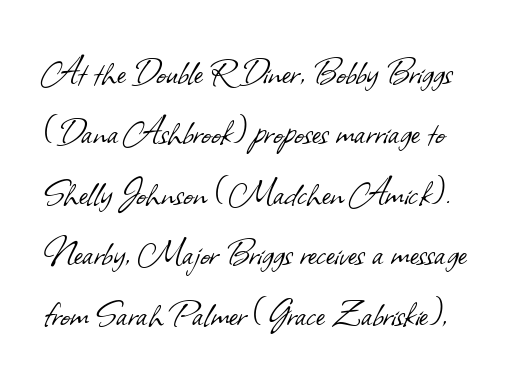
{"serif": "no", "bold": "no", "weight": "light", "width": "normal", "stroke_contrast": "low", "x_height": "small", "monospaced": "no", "underline": "no", "line_spacing": "normal", "line_spacing_ratio": 1.44, "letter_spacing": "normal", "letter_spacing_em": 0.0, "glyph_px": 42}
